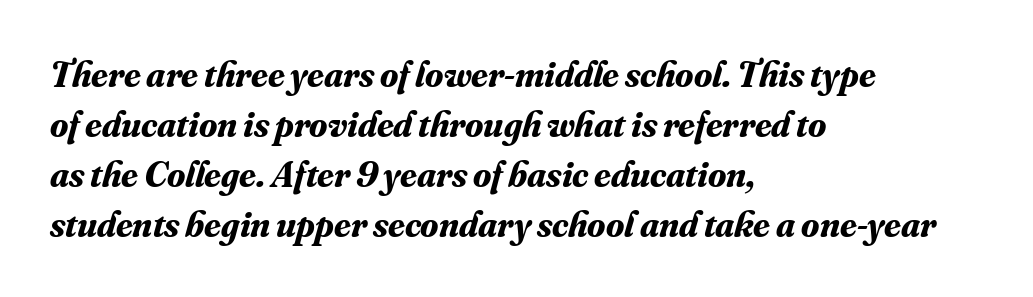
{"serif": "yes", "italic": "yes", "lean": "right", "slant_degrees": 16, "bold": "yes", "weight": "bold", "width": "normal", "stroke_contrast": "medium", "x_height": "small", "monospaced": "no", "underline": "no", "align": "left", "line_spacing": "normal", "line_spacing_ratio": 1.35, "letter_spacing": "normal", "letter_spacing_em": 0.0, "glyph_px": 37}
